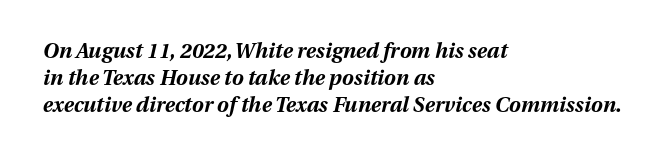
The image shows 21 px bold type, italic (leaning right); set left-aligned, normal line spacing (1.28x), normal letter spacing, not underlined.
